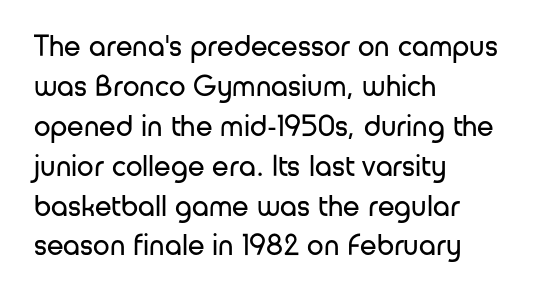
{"serif": "no", "italic": "no", "bold": "no", "weight": "regular", "width": "normal", "stroke_contrast": "low", "x_height": "medium", "monospaced": "no", "underline": "no", "align": "left", "line_spacing": "normal", "line_spacing_ratio": 1.33, "letter_spacing": "normal", "letter_spacing_em": 0.0, "glyph_px": 30}
